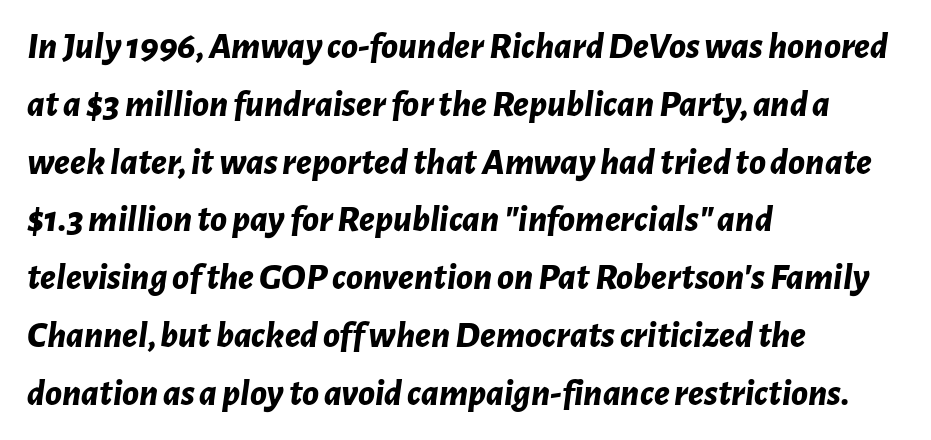
The image shows 38 px bold type, italic (leaning right); set left-aligned, normal line spacing (1.52x), normal letter spacing, not underlined; low stroke contrast and a medium x-height.
